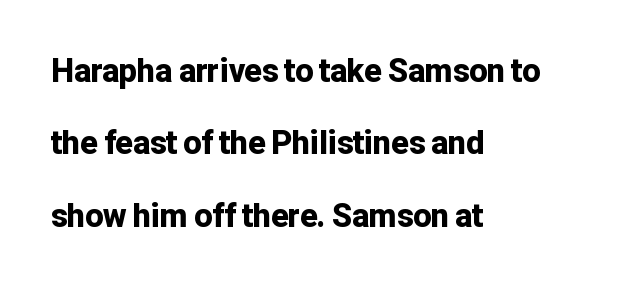
{"serif": "no", "italic": "no", "bold": "yes", "weight": "bold", "width": "normal", "stroke_contrast": "low", "x_height": "medium", "monospaced": "no", "underline": "no", "align": "left", "line_spacing": "loose", "line_spacing_ratio": 2.26, "letter_spacing": "normal", "letter_spacing_em": 0.0, "glyph_px": 32}
